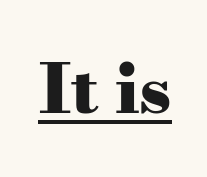
Q: Is the text bold? A: Yes.
Q: Is the text italic (slanted)? A: No, it is upright.
Q: Is the typeface a serif or a sans-serif typeface? A: Serif.
Q: Is the text underlined? A: Yes.
Q: Is the spacing between letters normal or unusually wide? A: Normal.
Q: Width (condensed, normal, or wide)? A: Wide.
Q: Stroke contrast? A: Medium.
Q: x-height? A: Small.
Q: Monospaced? A: No.
